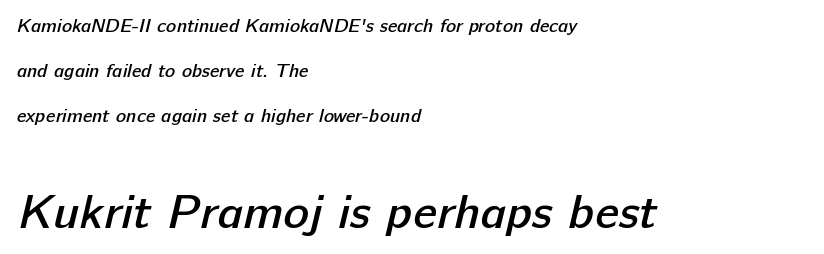
Q: Is the text bold? A: Semi-bold.
Q: Is the typeface a serif or a sans-serif typeface? A: Sans-serif.
Q: Is the text underlined? A: No.
Q: How is the paragraph aligned? A: Left-aligned.
Q: Is the spacing between letters normal or unusually wide? A: Normal.
Q: Is the spacing between lines tight, normal or loose? A: Loose.
Q: Which block of text is set in a larger size, the first (top) or the second (bottom)? A: The second (bottom) one.
Q: Width (condensed, normal, or wide)? A: Normal.
Q: Stroke contrast? A: Low.
Q: x-height? A: Medium.
Q: Monospaced? A: No.
